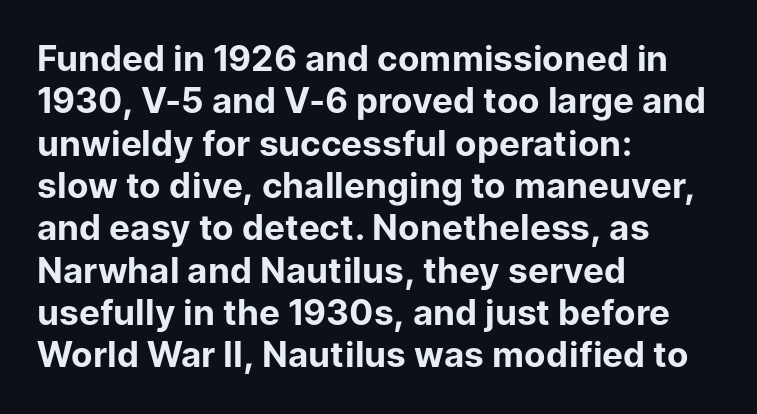
Q: Is the text bold? A: Yes.
Q: Is the text italic (slanted)? A: No, it is upright.
Q: Is the typeface a serif or a sans-serif typeface? A: Sans-serif.
Q: Is the text underlined? A: No.
Q: How is the paragraph aligned? A: Left-aligned.
Q: Is the spacing between letters normal or unusually wide? A: Normal.
Q: Width (condensed, normal, or wide)? A: Normal.
Q: Stroke contrast? A: Low.
Q: x-height? A: Medium.
Q: Monospaced? A: No.
